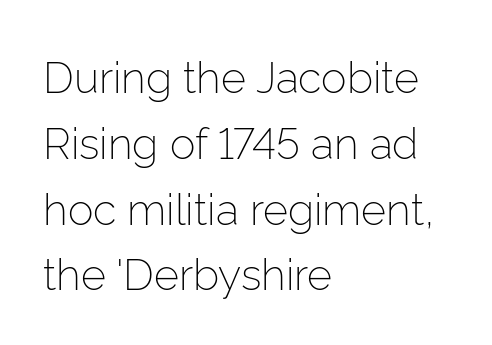
Is this a fixed-width face? No — the glyphs have proportional, varying widths. The leading is moderate, giving the passage an even texture. In terms of posture, this sample is upright. The specimen omits any rule beneath the text block's lines. A light-to-regular cut is what we see here.
